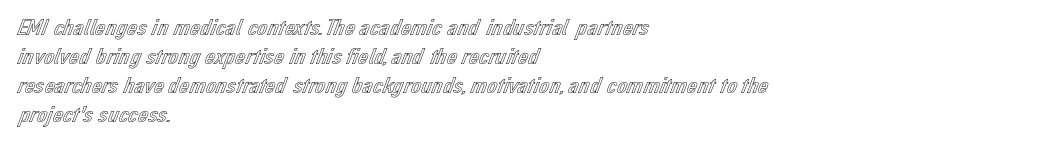
Q: Is the text italic (slanted)? A: Yes.
Q: Is the text underlined? A: No.
Q: How is the paragraph aligned? A: Left-aligned.
Q: Is the spacing between letters normal or unusually wide? A: Normal.
Q: Is the spacing between lines tight, normal or loose? A: Normal.
